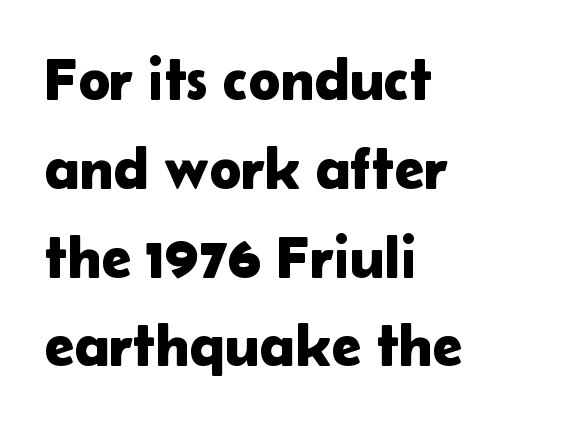
Looks like regular typesetting: each glyph gets only the width it needs. The designer left line spacing at the default. Reading down the block, your eye returns to a fixed left position each line. Every character sits straight up, as roman type does.
